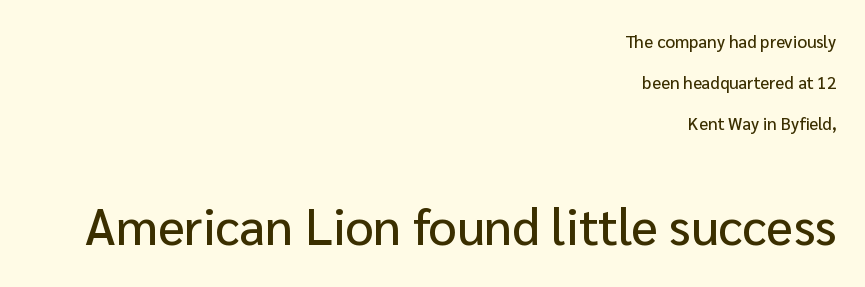
{"serif": "no", "italic": "no", "width": "normal", "stroke_contrast": "low", "x_height": "medium", "monospaced": "no", "underline": "no", "align": "right", "line_spacing": "loose", "line_spacing_ratio": 2.4, "letter_spacing": "normal", "letter_spacing_em": 0.0, "larger_block": "second", "size_ratio": 2.94, "glyph_px": 50}
